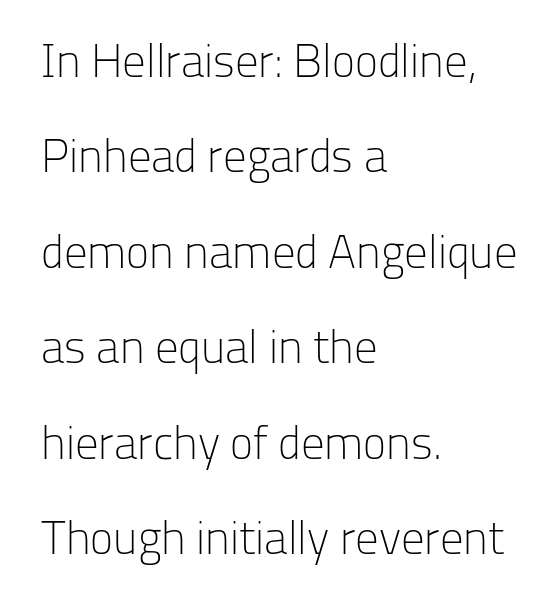
Q: Is the text bold? A: No.
Q: Is the text italic (slanted)? A: No, it is upright.
Q: Is the typeface a serif or a sans-serif typeface? A: Sans-serif.
Q: Is the text underlined? A: No.
Q: How is the paragraph aligned? A: Left-aligned.
Q: Is the spacing between letters normal or unusually wide? A: Normal.
Q: Is the spacing between lines tight, normal or loose? A: Loose.
Q: Width (condensed, normal, or wide)? A: Normal.
Q: Stroke contrast? A: Low.
Q: x-height? A: Medium.
Q: Monospaced? A: No.
